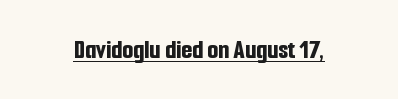
{"serif": "no", "italic": "no", "bold": "yes", "weight": "bold", "width": "condensed", "stroke_contrast": "low", "x_height": "medium", "monospaced": "no", "underline": "yes", "align": "center", "letter_spacing": "normal", "letter_spacing_em": 0.0, "glyph_px": 28}
